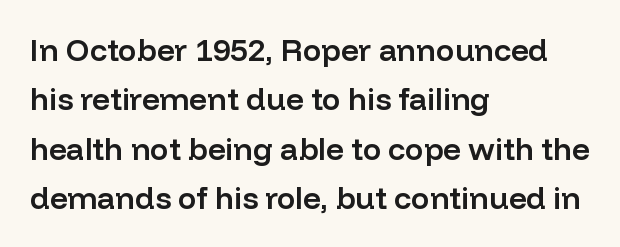
The image shows 31 px semibold sans-serif type, upright; set left-aligned, normal line spacing (1.59x), normal letter spacing, not underlined; low stroke contrast and a medium x-height.
